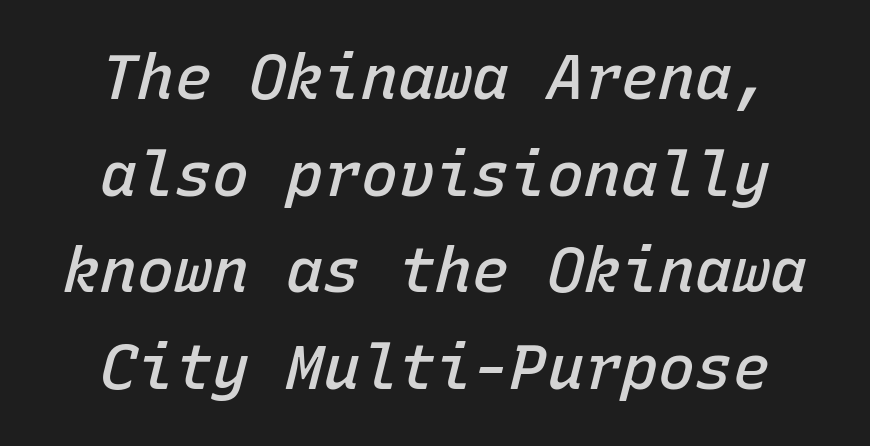
Q: Is the text bold? A: Semi-bold.
Q: Is the text italic (slanted)? A: Yes, it leans right by about 15 degrees.
Q: Is the text underlined? A: No.
Q: How is the paragraph aligned? A: Centered.
Q: Is the spacing between letters normal or unusually wide? A: Normal.
Q: Is the spacing between lines tight, normal or loose? A: Normal.
Q: Width (condensed, normal, or wide)? A: Normal.
Q: Stroke contrast? A: Low.
Q: x-height? A: Medium.
Q: Monospaced? A: Yes.
